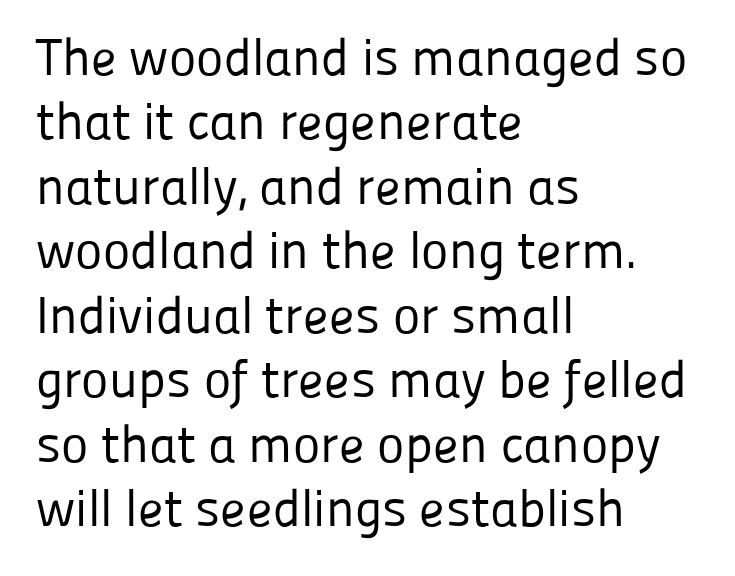
The image shows 52 px regular-weight sans-serif type, upright; set left-aligned, line spacing 1.24x, normal letter spacing, not underlined; low stroke contrast and a medium x-height.
